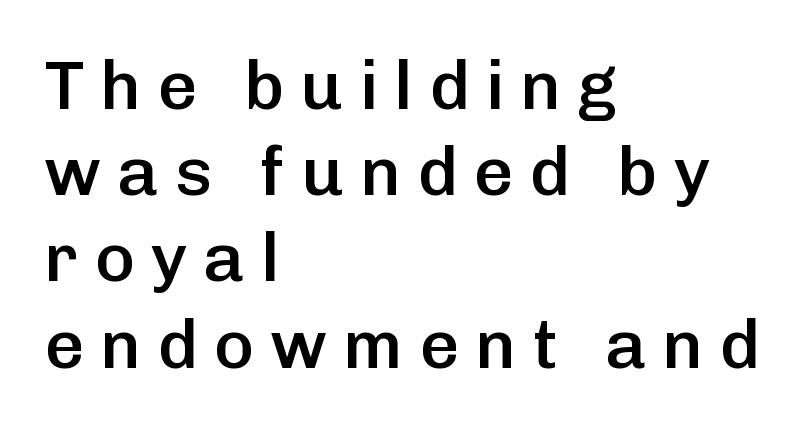
Q: Is the text bold? A: Semi-bold.
Q: Is the text italic (slanted)? A: No, it is upright.
Q: Is the typeface a serif or a sans-serif typeface? A: Sans-serif.
Q: Is the text underlined? A: No.
Q: How is the paragraph aligned? A: Left-aligned.
Q: Is the spacing between letters normal or unusually wide? A: Unusually wide.
Q: Is the spacing between lines tight, normal or loose? A: Normal.
Q: Width (condensed, normal, or wide)? A: Normal.
Q: Stroke contrast? A: Low.
Q: x-height? A: Medium.
Q: Monospaced? A: No.
